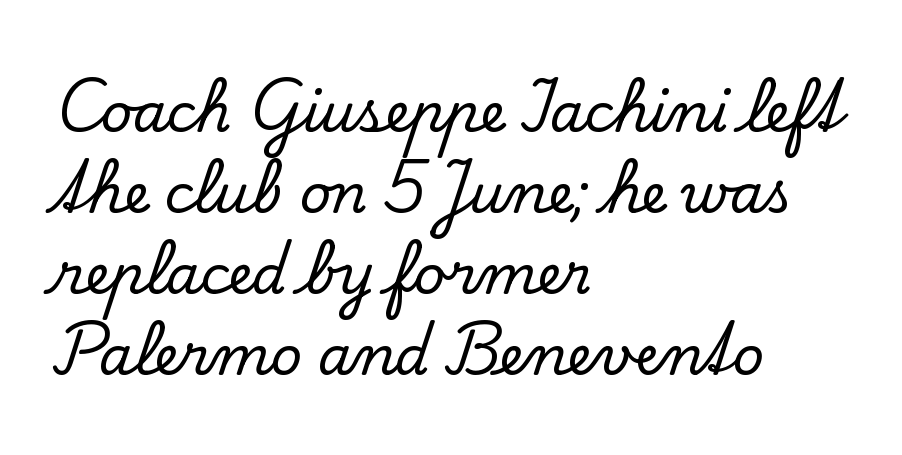
Q: Is the text italic (slanted)? A: Yes.
Q: Is the typeface a serif or a sans-serif typeface? A: Serif.
Q: Is the text underlined? A: No.
Q: How is the paragraph aligned? A: Left-aligned.
Q: Is the spacing between letters normal or unusually wide? A: Normal.
Q: Is the spacing between lines tight, normal or loose? A: Normal.
Q: Width (condensed, normal, or wide)? A: Normal.
Q: Stroke contrast? A: Low.
Q: x-height? A: Small.
Q: Monospaced? A: No.
